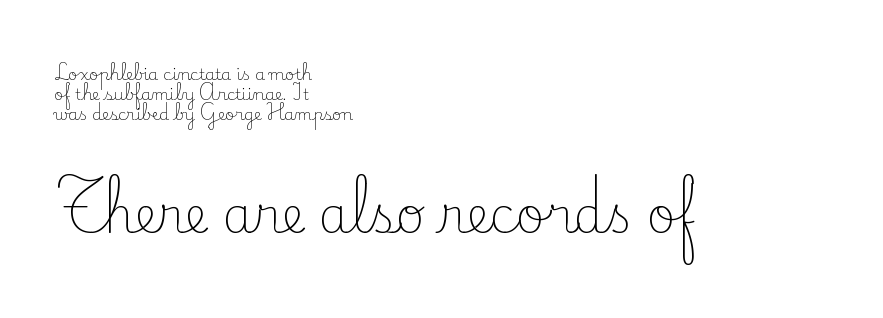
{"serif": "yes", "italic": "no", "bold": "no", "weight": "light", "width": "normal", "stroke_contrast": "low", "x_height": "small", "monospaced": "no", "underline": "no", "align": "left", "line_spacing": "normal", "line_spacing_ratio": 1.26, "letter_spacing": "normal", "letter_spacing_em": 0.0, "larger_block": "second", "size_ratio": 3.06, "glyph_px": 49}
